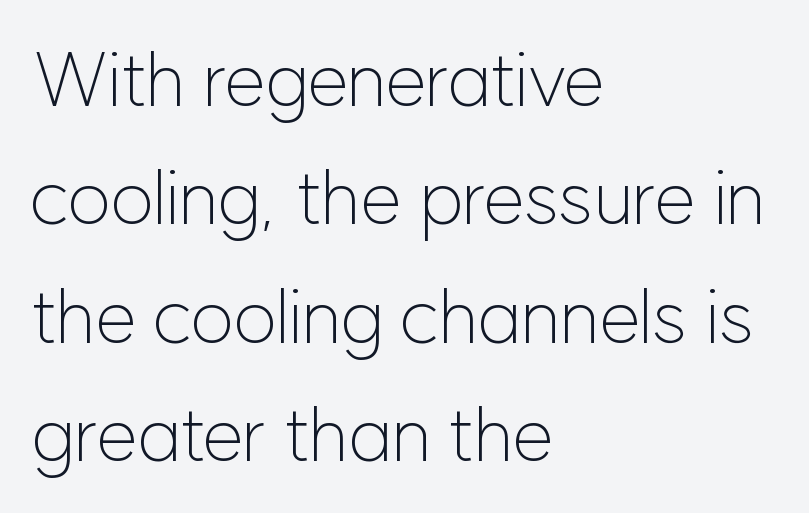
Q: Is the text bold? A: No.
Q: Is the text italic (slanted)? A: No, it is upright.
Q: Is the typeface a serif or a sans-serif typeface? A: Sans-serif.
Q: Is the text underlined? A: No.
Q: How is the paragraph aligned? A: Left-aligned.
Q: Is the spacing between letters normal or unusually wide? A: Normal.
Q: Is the spacing between lines tight, normal or loose? A: Normal.
Q: Width (condensed, normal, or wide)? A: Normal.
Q: Stroke contrast? A: Low.
Q: x-height? A: Medium.
Q: Monospaced? A: No.
